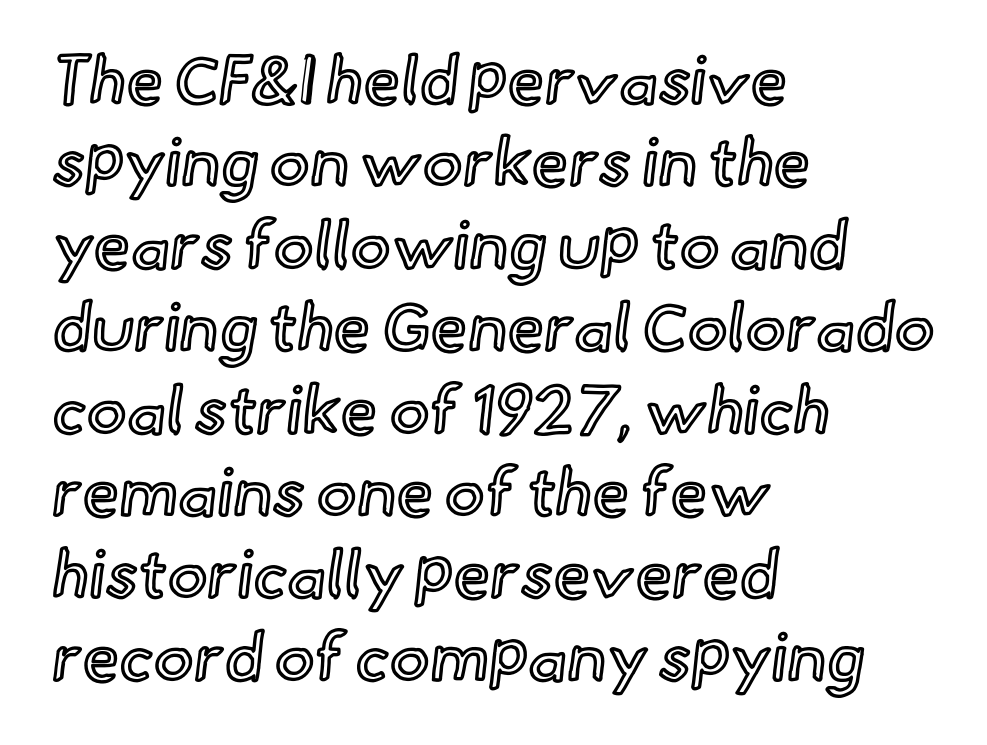
{"width": "normal", "x_height": "small", "monospaced": "no", "underline": "no", "align": "left", "line_spacing_ratio": 1.23, "letter_spacing": "normal", "letter_spacing_em": 0.0, "glyph_px": 67}
